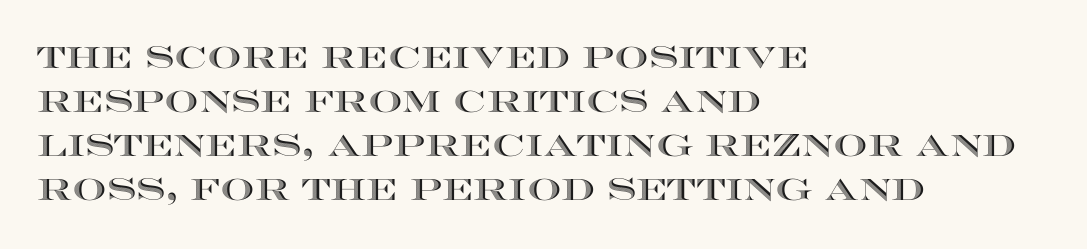
The image shows 30 px wide type, upright; set left-aligned, normal line spacing (1.47x), normal letter spacing, not underlined; a large x-height.
